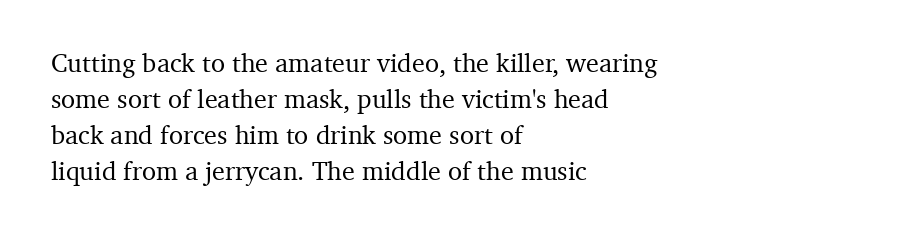
{"italic": "no", "underline": "no", "align": "left", "line_spacing": "normal", "line_spacing_ratio": 1.38, "letter_spacing": "normal", "letter_spacing_em": 0.0, "glyph_px": 26}
